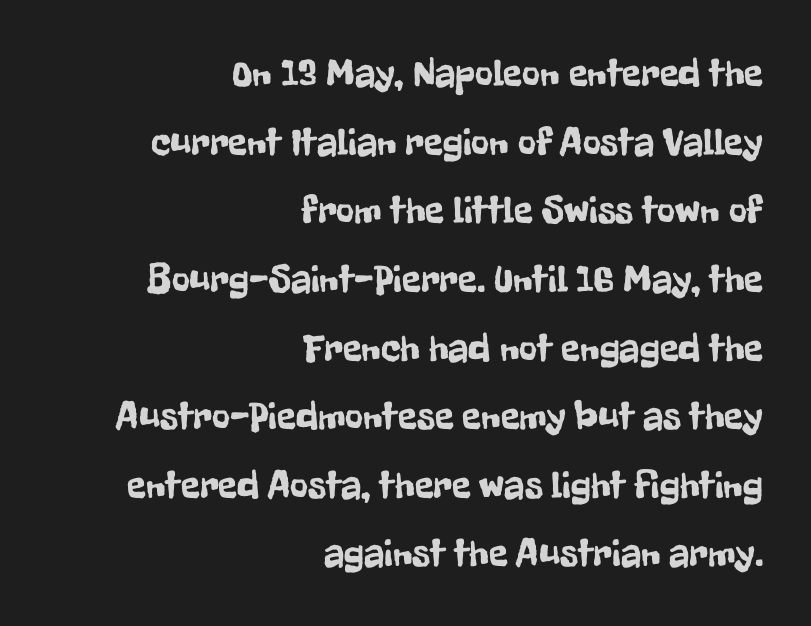
The image shows 39 px condensed sans-serif type, upright; set right-aligned, line spacing 1.76x, normal letter spacing, not underlined; low stroke contrast and a medium x-height.
